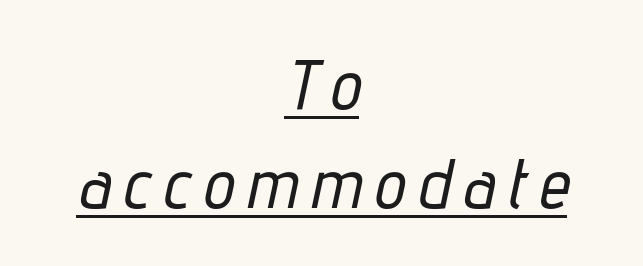
{"italic": "yes", "lean": "right", "slant_degrees": 12, "width": "condensed", "stroke_contrast": "low", "x_height": "medium", "monospaced": "no", "underline": "yes", "align": "center", "line_spacing": "normal", "line_spacing_ratio": 1.41, "glyph_px": 70}
